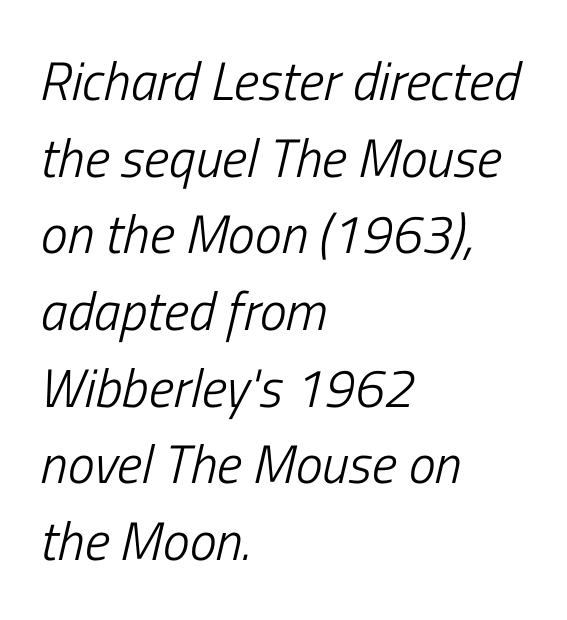
The image shows 54 px light, condensed type, italic (leaning right); set left-aligned, normal line spacing (1.42x), normal letter spacing, not underlined; low stroke contrast and a medium x-height.
